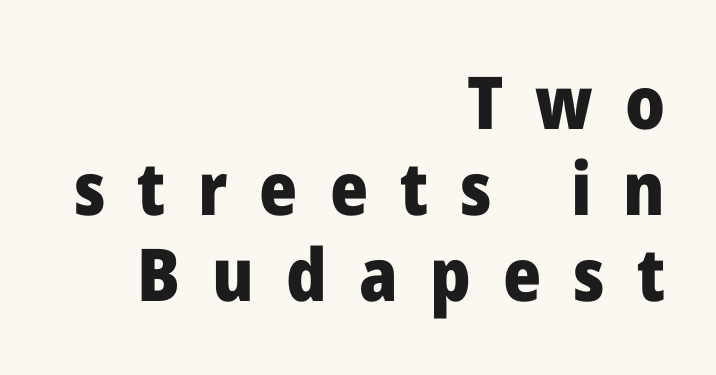
The image shows 73 px heavy sans-serif type, upright; set right-aligned, line spacing 1.18x, unusually wide letter spacing (+0.44 em), not underlined; low stroke contrast and a medium x-height.
